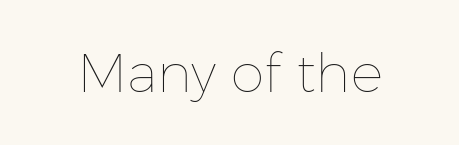
Q: Is the text bold? A: No.
Q: Is the text italic (slanted)? A: No, it is upright.
Q: Is the text underlined? A: No.
Q: Is the spacing between letters normal or unusually wide? A: Normal.
Q: Width (condensed, normal, or wide)? A: Normal.
Q: Stroke contrast? A: Low.
Q: x-height? A: Medium.
Q: Monospaced? A: No.
